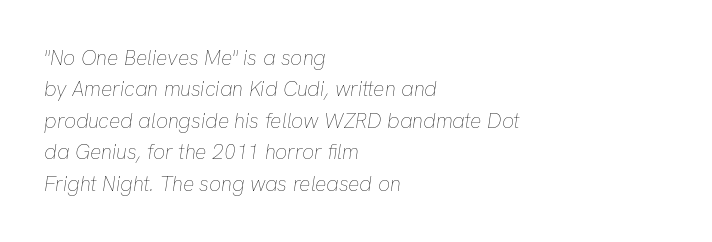
Q: Is the text bold? A: No.
Q: Is the text italic (slanted)? A: Yes, it leans right by about 8 degrees.
Q: Is the text underlined? A: No.
Q: How is the paragraph aligned? A: Left-aligned.
Q: Is the spacing between letters normal or unusually wide? A: Normal.
Q: Is the spacing between lines tight, normal or loose? A: Normal.
